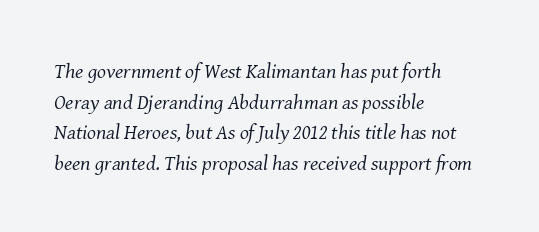
The image shows 21 px text type, italic (leaning right); set left-aligned, normal line spacing (1.46x), normal letter spacing, not underlined.
